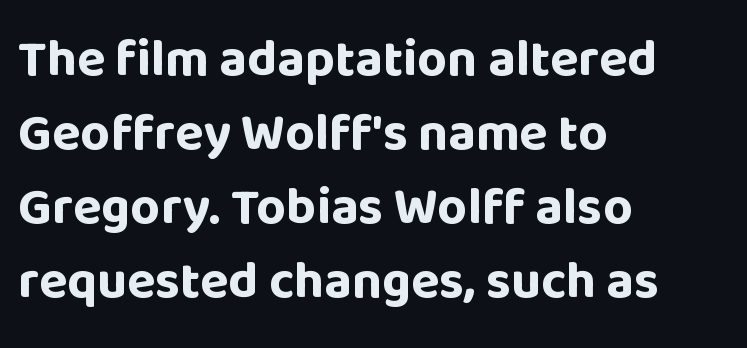
Students, note that the glyphs here touch the page at normal intervals. You could not count columns in this text — the font is proportionally spaced. The letters stand straight up with perfectly vertical stems. Successive baselines arrive at the customary interval. This rendering employs a face without finishing strokes, i.e., a sans-serif.
